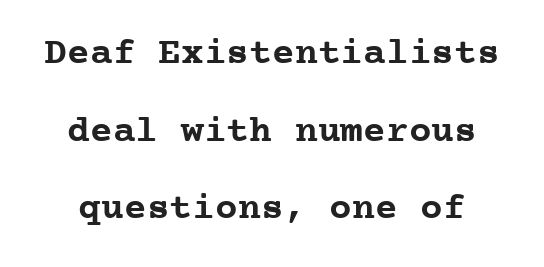
{"serif": "yes", "italic": "no", "bold": "yes", "weight": "semibold", "width": "normal", "stroke_contrast": "low", "x_height": "medium", "monospaced": "yes", "underline": "no", "line_spacing": "loose", "line_spacing_ratio": 2.04, "letter_spacing": "normal", "letter_spacing_em": 0.0, "glyph_px": 38}
